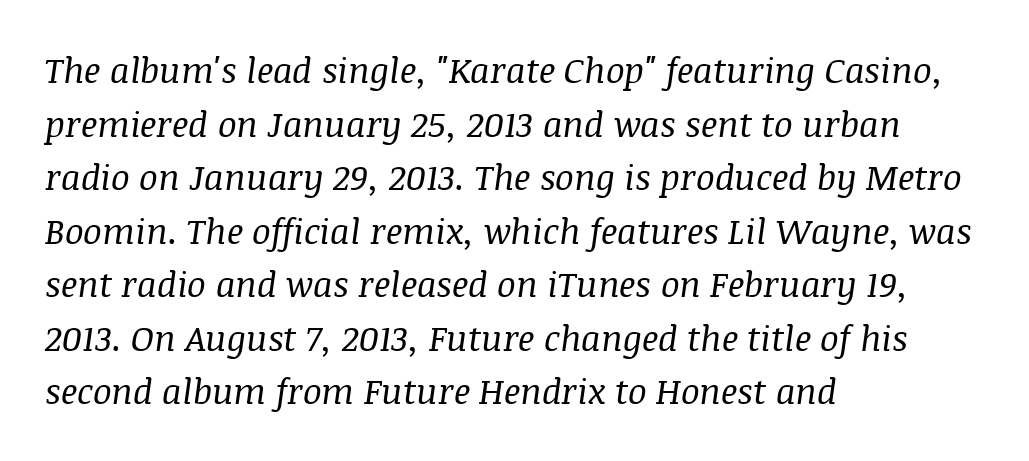
Q: Is the text bold? A: No.
Q: Is the text italic (slanted)? A: Yes, it leans right by about 8 degrees.
Q: Is the typeface a serif or a sans-serif typeface? A: Serif.
Q: Is the text underlined? A: No.
Q: How is the paragraph aligned? A: Left-aligned.
Q: Is the spacing between letters normal or unusually wide? A: Normal.
Q: Is the spacing between lines tight, normal or loose? A: Normal.
Q: Width (condensed, normal, or wide)? A: Normal.
Q: Stroke contrast? A: Medium.
Q: x-height? A: Large.
Q: Monospaced? A: No.
